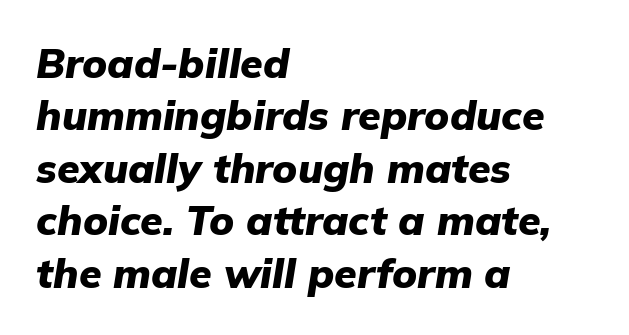
{"italic": "yes", "lean": "right", "slant_degrees": 9, "bold": "yes", "weight": "heavy", "width": "normal", "stroke_contrast": "low", "x_height": "medium", "monospaced": "no", "underline": "no", "align": "left", "line_spacing": "normal", "line_spacing_ratio": 1.28, "letter_spacing": "normal", "letter_spacing_em": 0.0, "glyph_px": 41}
